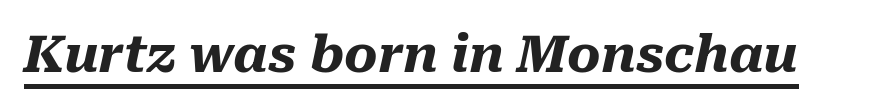
{"italic": "yes", "lean": "right", "slant_degrees": 10, "bold": "yes", "weight": "heavy", "width": "normal", "stroke_contrast": "medium", "x_height": "medium", "monospaced": "no", "underline": "yes", "letter_spacing": "normal", "letter_spacing_em": 0.0, "glyph_px": 51}
